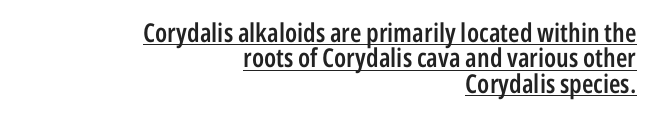
{"italic": "no", "bold": "semi", "underline": "yes", "align": "right", "line_spacing": "tight", "line_spacing_ratio": 0.98, "letter_spacing": "normal", "letter_spacing_em": 0.0, "glyph_px": 26}
